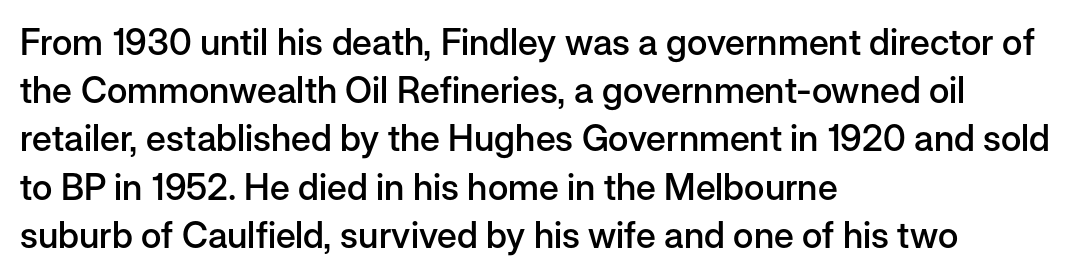
The lettering holds an erect, upright posture throughout. Each line starts at the same left margin while the right side varies. Look at the bottom of the vertical strokes: they stop flat, with no serifs. Words appear dense and cohesive because spacing is normal. Do the characters align in a grid? No, the font is proportional. Vertically, the passage feels balanced, rows spaced as you'd expect.
